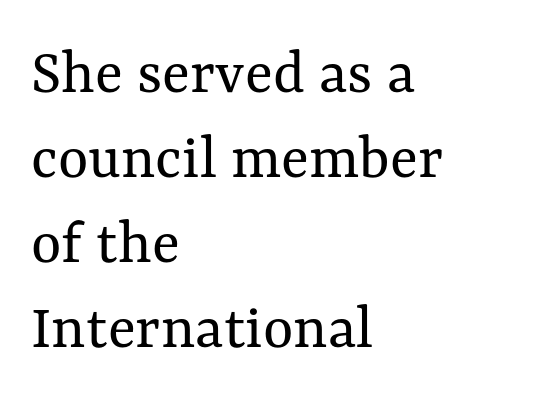
The image shows 65 px regular-weight type, upright; set left-aligned, normal line spacing (1.31x), normal letter spacing, not underlined; medium stroke contrast and a medium x-height.
